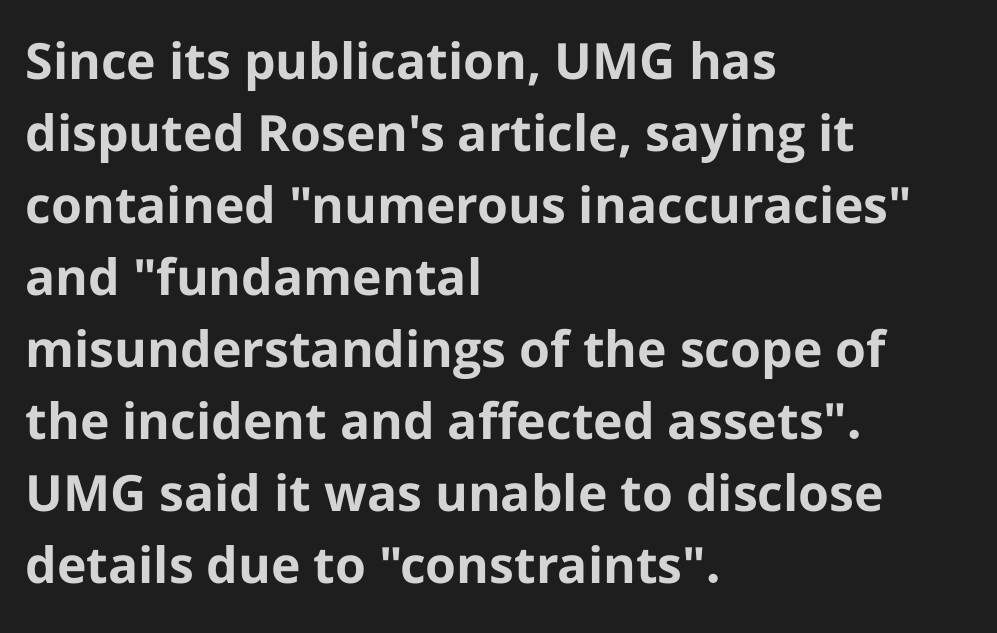
{"serif": "no", "italic": "no", "bold": "yes", "weight": "bold", "width": "normal", "stroke_contrast": "low", "x_height": "medium", "monospaced": "no", "underline": "no", "align": "left", "line_spacing": "normal", "line_spacing_ratio": 1.44, "letter_spacing": "normal", "letter_spacing_em": 0.0, "glyph_px": 50}
